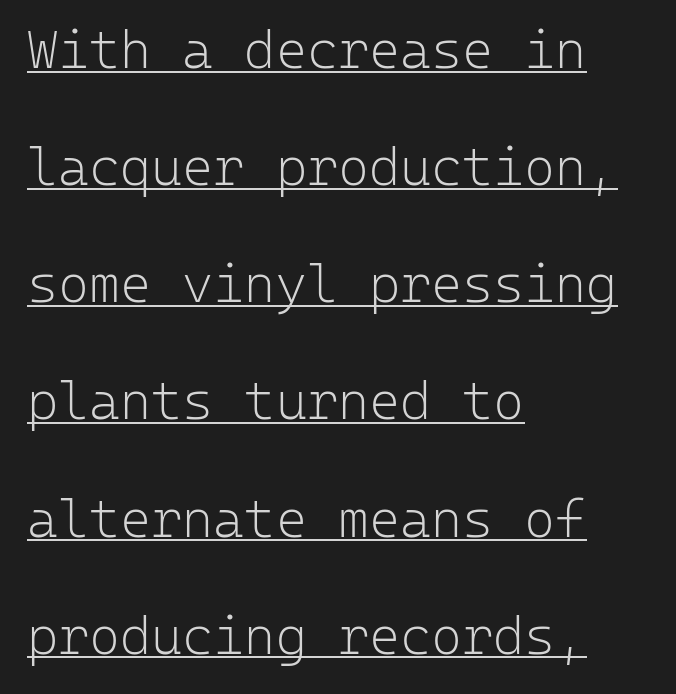
Students, observe: this is what heavily led, spacious text looks like. No letter is thick-stroked: the sample isn't bold. The typography opts for an upright posture over an oblique one. The rendering anchors every line to the left-hand side. A typographer would call this underscored text.
